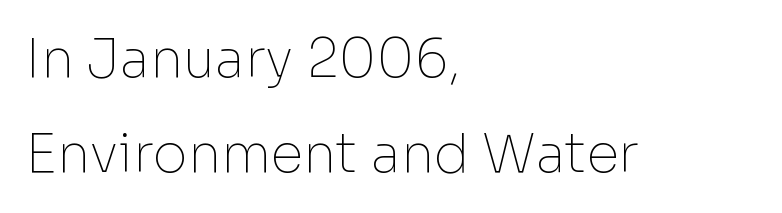
Q: Is the text bold? A: No.
Q: Is the text italic (slanted)? A: No, it is upright.
Q: Is the typeface a serif or a sans-serif typeface? A: Sans-serif.
Q: Is the text underlined? A: No.
Q: How is the paragraph aligned? A: Left-aligned.
Q: Is the spacing between letters normal or unusually wide? A: Normal.
Q: Width (condensed, normal, or wide)? A: Normal.
Q: Stroke contrast? A: Low.
Q: x-height? A: Medium.
Q: Monospaced? A: No.
